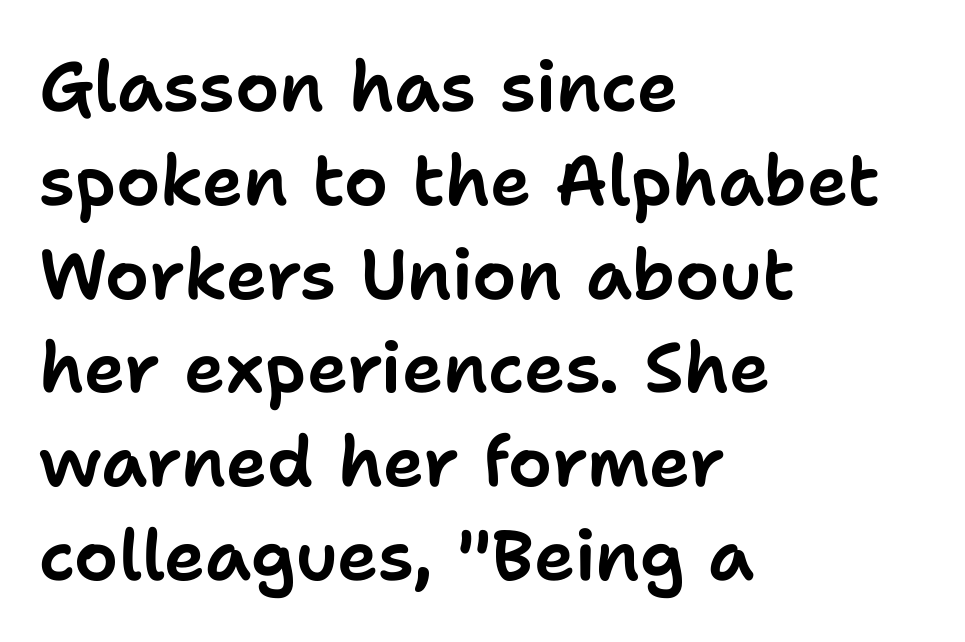
Q: Is the text italic (slanted)? A: No, it is upright.
Q: Is the typeface a serif or a sans-serif typeface? A: Sans-serif.
Q: Is the text underlined? A: No.
Q: How is the paragraph aligned? A: Left-aligned.
Q: Is the spacing between letters normal or unusually wide? A: Normal.
Q: Is the spacing between lines tight, normal or loose? A: Normal.
Q: Width (condensed, normal, or wide)? A: Normal.
Q: Stroke contrast? A: Low.
Q: x-height? A: Medium.
Q: Monospaced? A: No.
